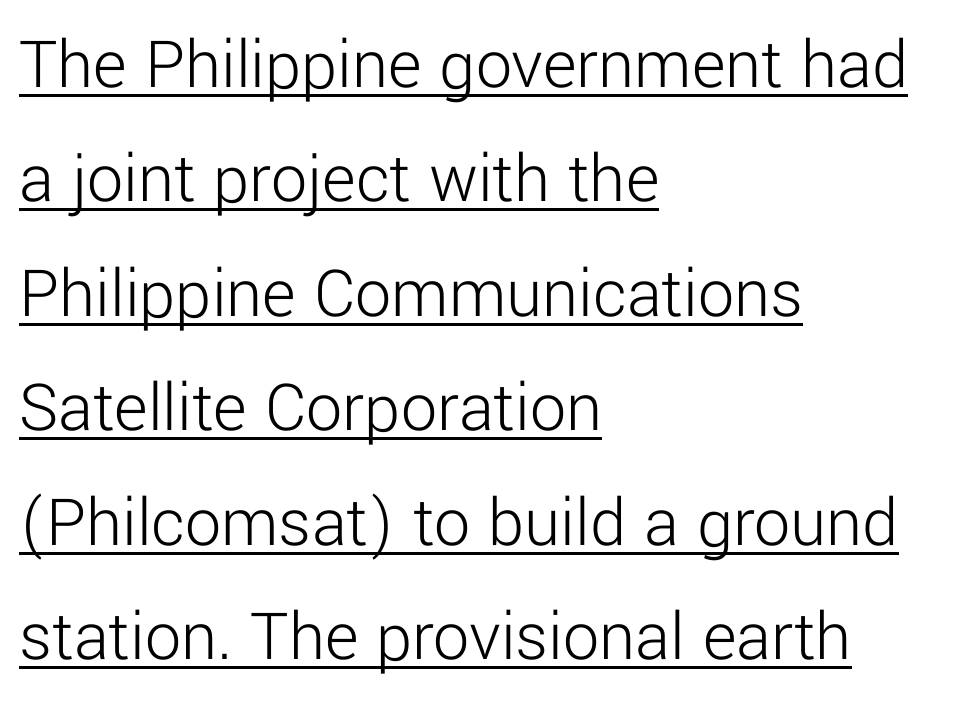
{"serif": "no", "italic": "no", "bold": "no", "weight": "light", "width": "normal", "stroke_contrast": "low", "x_height": "medium", "monospaced": "no", "underline": "yes", "align": "left", "line_spacing": "normal", "line_spacing_ratio": 1.59, "letter_spacing": "normal", "letter_spacing_em": 0.0, "glyph_px": 72}
